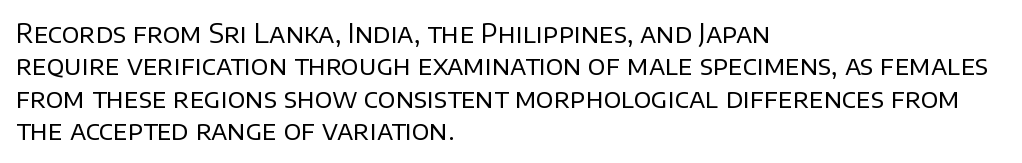
Q: Is the text bold? A: No.
Q: Is the text italic (slanted)? A: No, it is upright.
Q: Is the text underlined? A: No.
Q: How is the paragraph aligned? A: Left-aligned.
Q: Is the spacing between letters normal or unusually wide? A: Normal.
Q: Is the spacing between lines tight, normal or loose? A: Normal.
